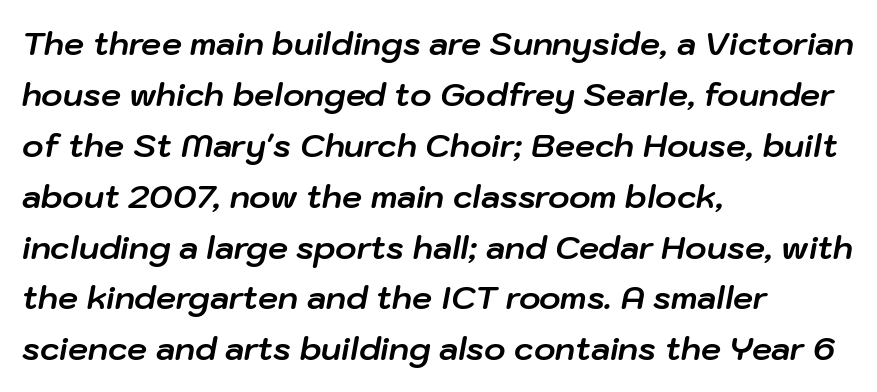
Weight check: bold — yes, fully. It's the slanting kind of type. Notice how the passage keeps a crisp vertical edge on the left only. The passage shown is typed in a proportional face where columns would drift. Compared with typical paragraphs, the rows here are spaced about the same. Only glyphs here, with clear space below each row.
